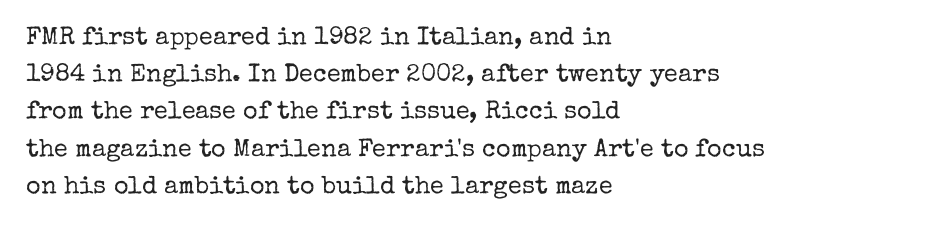
Q: Is the text bold? A: No.
Q: Is the text italic (slanted)? A: No, it is upright.
Q: Is the text underlined? A: No.
Q: How is the paragraph aligned? A: Left-aligned.
Q: Is the spacing between letters normal or unusually wide? A: Normal.
Q: Is the spacing between lines tight, normal or loose? A: Normal.
